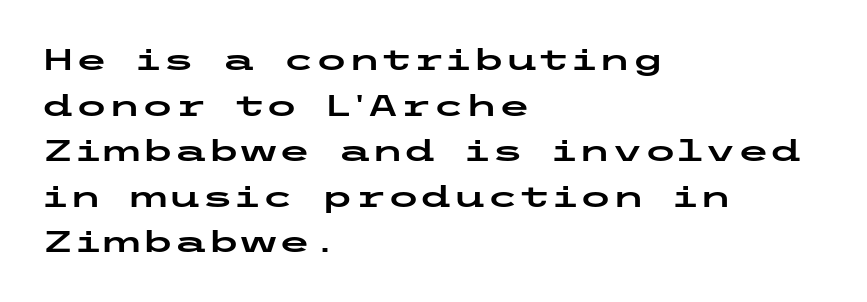
{"serif": "no", "italic": "no", "width": "wide", "stroke_contrast": "low", "x_height": "medium", "underline": "no", "align": "left", "line_spacing": "normal", "line_spacing_ratio": 1.52, "letter_spacing": "normal", "letter_spacing_em": 0.0, "glyph_px": 30}
